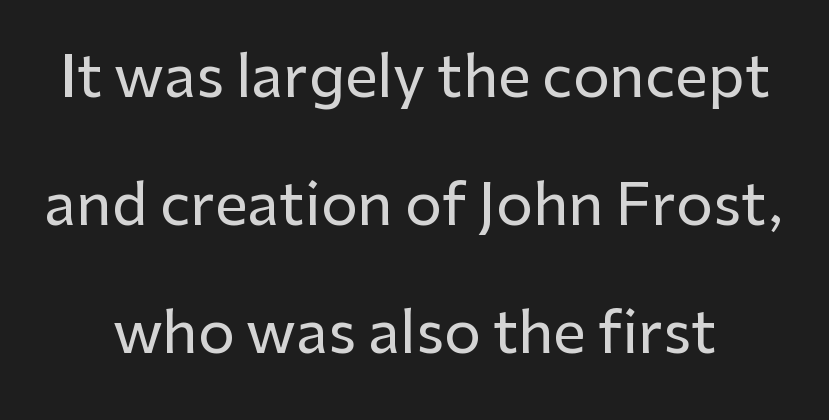
{"serif": "no", "italic": "no", "width": "normal", "stroke_contrast": "low", "x_height": "medium", "monospaced": "no", "underline": "no", "line_spacing": "loose", "line_spacing_ratio": 2.21, "letter_spacing": "normal", "letter_spacing_em": 0.0, "glyph_px": 58}
